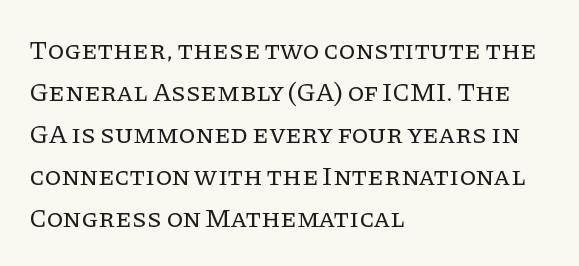
Q: Is the text bold? A: No.
Q: Is the text italic (slanted)? A: No, it is upright.
Q: Is the text underlined? A: No.
Q: How is the paragraph aligned? A: Left-aligned.
Q: Is the spacing between letters normal or unusually wide? A: Normal.
Q: Is the spacing between lines tight, normal or loose? A: Normal.
